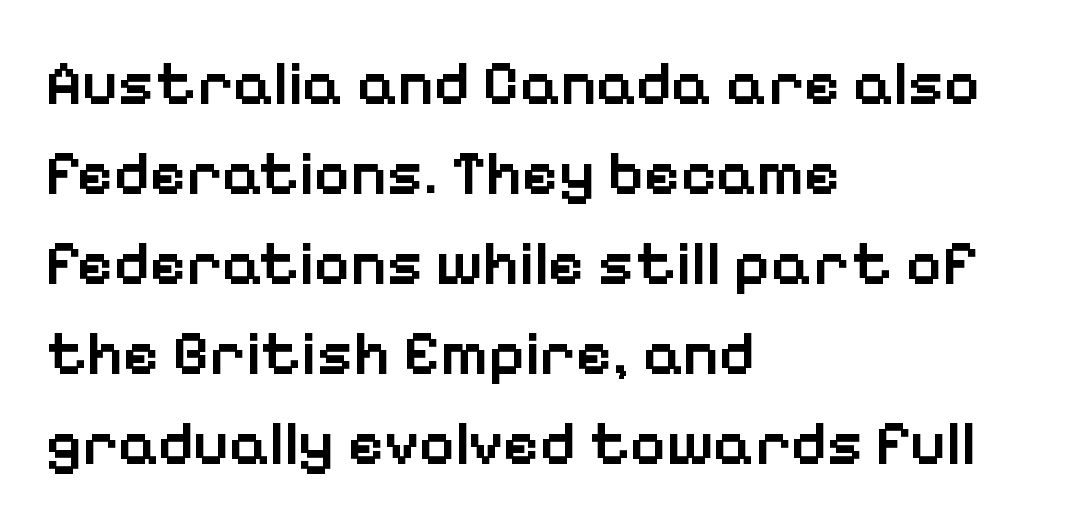
Q: Is the text bold? A: Semi-bold.
Q: Is the text italic (slanted)? A: No, it is upright.
Q: Is the typeface a serif or a sans-serif typeface? A: Sans-serif.
Q: Is the text underlined? A: No.
Q: How is the paragraph aligned? A: Left-aligned.
Q: Is the spacing between letters normal or unusually wide? A: Normal.
Q: Is the spacing between lines tight, normal or loose? A: Normal.
Q: Width (condensed, normal, or wide)? A: Normal.
Q: Stroke contrast? A: Low.
Q: x-height? A: Medium.
Q: Monospaced? A: No.
